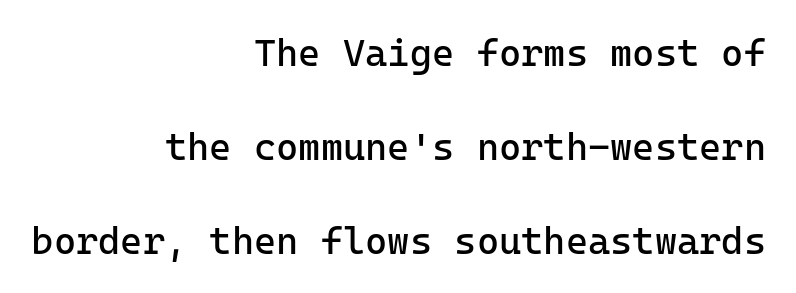
The image shows 38 px regular-weight sans-serif type, upright, monospaced; set right-aligned, loose line spacing (2.47x), normal letter spacing, not underlined; low stroke contrast and a medium x-height.
